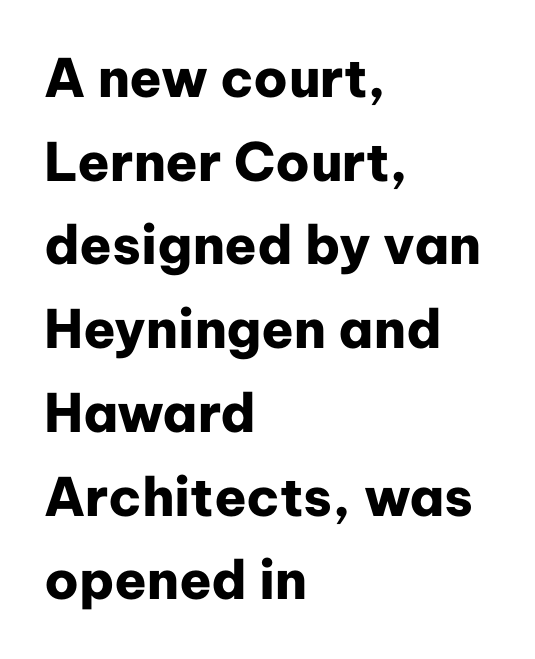
The image shows 53 px heavy sans-serif type, upright; set left-aligned, normal line spacing (1.58x), normal letter spacing, not underlined; low stroke contrast and a medium x-height.
